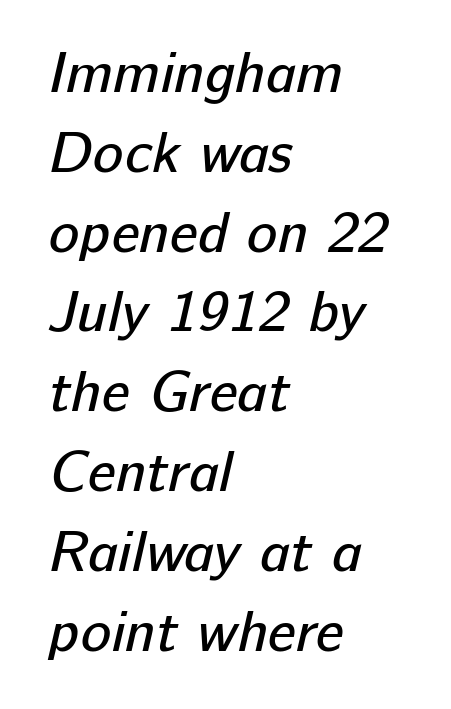
A typesetter would call this proportional, since set widths differ per character. Line spacing here is normal. The rendering shows plain stroke endings on the letterforms — a sans-serif design. Look at the tracking — it's just the regular setting, nothing added. Letters rest on an invisible, unmarked baseline. A classic flush-left, rag-right setting is used for this passage.
